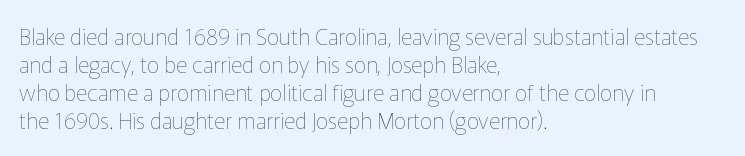
Normally led — the rows are evenly, conventionally spaced. Underlining? Definitely not there. The axis of the letterforms is exactly vertical. The passage is arranged the way most books set body copy — flush left. Default kerning and tracking; the words read as compact shapes.
